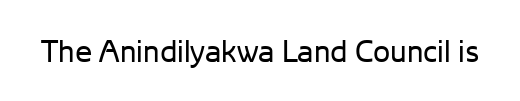
{"serif": "no", "italic": "no", "bold": "no", "weight": "regular", "width": "normal", "stroke_contrast": "low", "x_height": "medium", "monospaced": "no", "underline": "no", "letter_spacing": "normal", "letter_spacing_em": 0.0, "glyph_px": 31}
